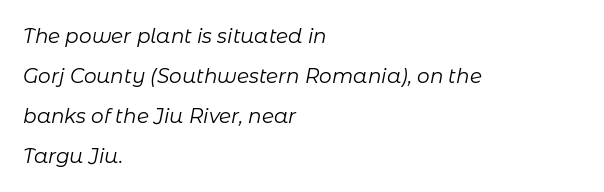
The image shows 20 px text type, italic (leaning right); set left-aligned, loose line spacing (2.0x), normal letter spacing, not underlined.
